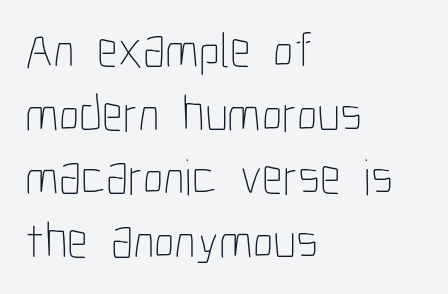
{"italic": "no", "bold": "no", "weight": "thin", "width": "condensed", "stroke_contrast": "low", "x_height": "medium", "monospaced": "no", "underline": "no", "align": "left", "line_spacing": "normal", "line_spacing_ratio": 1.25, "letter_spacing": "normal", "letter_spacing_em": 0.0, "glyph_px": 51}
